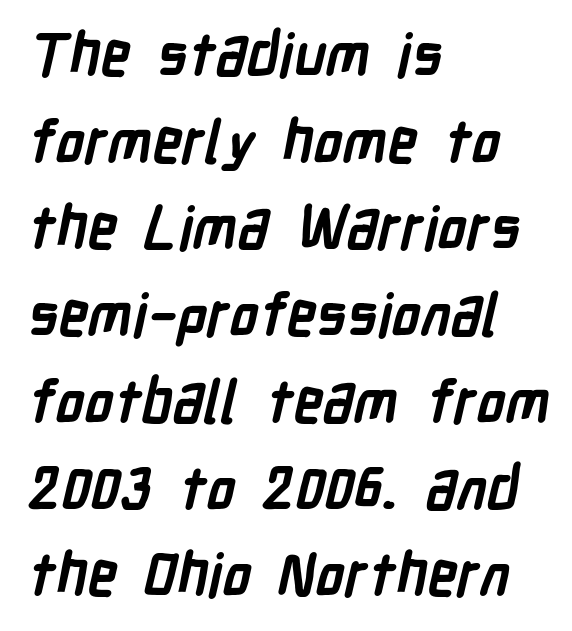
Heft: maximum for text — a bold. How are the letters spaced? Ordinarily, with no added tracking. The lines in this sample share a left origin and differ only in where they stop. Rule under the text: the space is simply empty.
